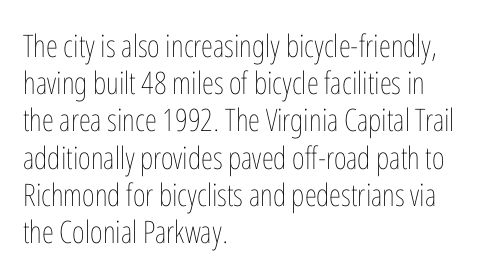
The image shows 31 px thin, condensed type, upright; set left-aligned, line spacing 1.2x, normal letter spacing, not underlined; low stroke contrast and a medium x-height.
